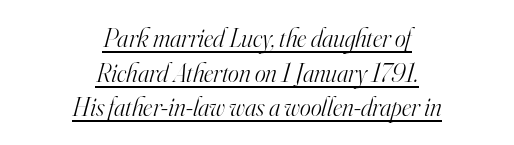
Q: Is the text bold? A: No.
Q: Is the text italic (slanted)? A: Yes, it leans right by about 16 degrees.
Q: Is the text underlined? A: Yes.
Q: How is the paragraph aligned? A: Centered.
Q: Is the spacing between letters normal or unusually wide? A: Normal.
Q: Is the spacing between lines tight, normal or loose? A: Normal.
